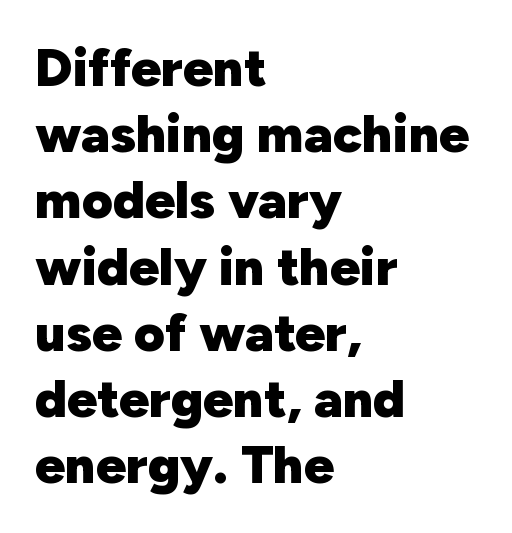
Quick note: interline space is typical. Does extra space separate the letters? No, they use regular spacing. No italicization has been applied; the sample stays upright. Compared with an ordinary text face, these strokes are far heavier — a full bold.
